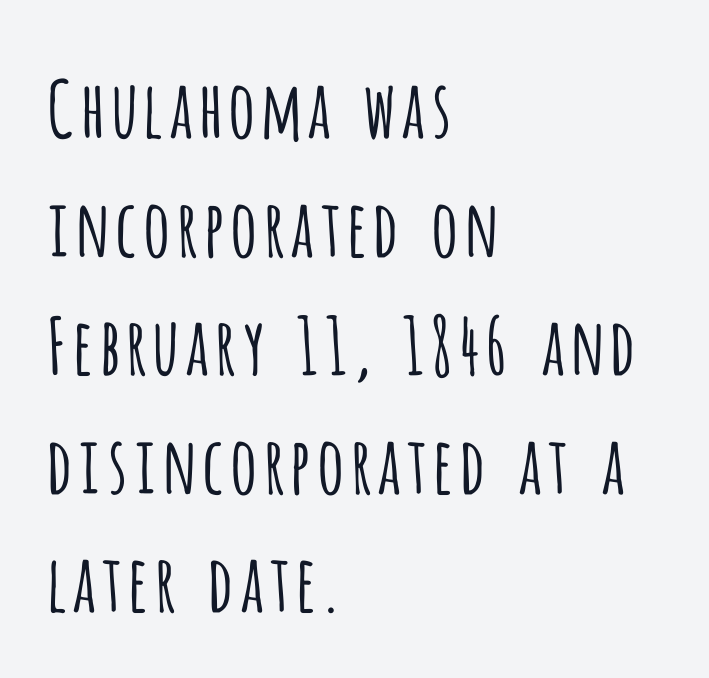
A bare baseline throughout the passage. These lines are composed in type without serifs. Each stroke keeps to a modest, everyday thickness or less. These lines sit exactly where default settings would place them. This sample is left-justified, so line endings fall wherever the words run out. The font's upright variant was chosen for this text.
